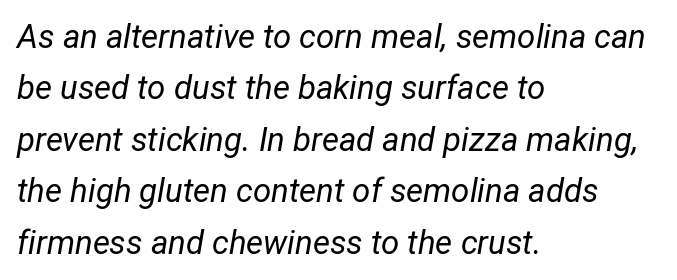
{"italic": "yes", "lean": "right", "slant_degrees": 12, "bold": "no", "weight": "regular", "width": "condensed", "stroke_contrast": "low", "x_height": "medium", "monospaced": "no", "underline": "no", "align": "left", "line_spacing": "normal", "line_spacing_ratio": 1.56, "letter_spacing": "normal", "letter_spacing_em": 0.0, "glyph_px": 33}
